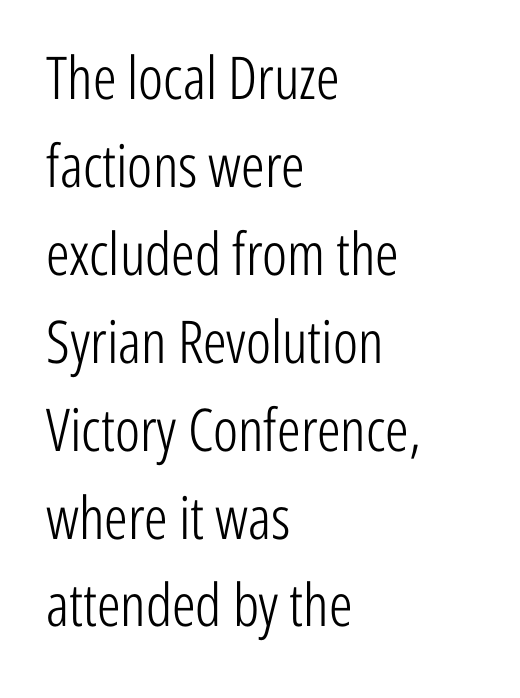
The image shows 59 px light, condensed sans-serif type, upright; set left-aligned, normal line spacing (1.49x), normal letter spacing, not underlined; low stroke contrast and a medium x-height.
